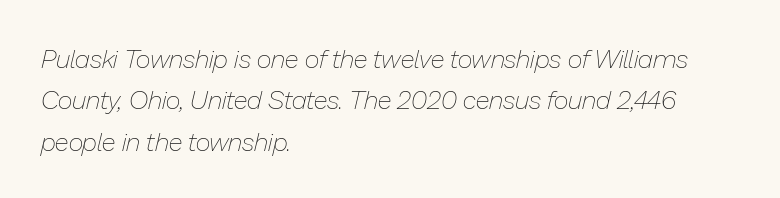
The image shows 26 px text type, italic (leaning right); set left-aligned, normal line spacing (1.59x), normal letter spacing, not underlined.
